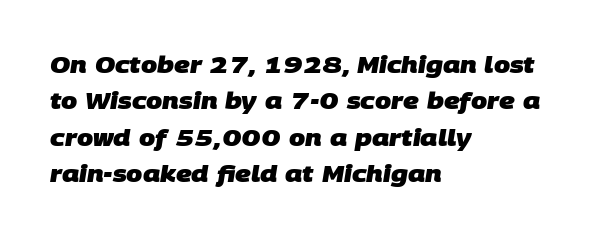
The rendering uses a bold face; every stroke is thick and dark. Nothing unusual about the tracking: characters are spaced as the font intends. In CSS terms this would be text-align: left. The vertical gap from one line to the next is medium. Any mark beneath the type? The region is blank.
